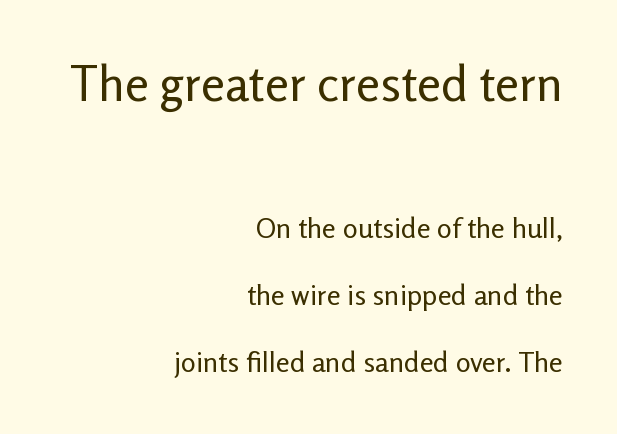
Words float on clear page, feet unadorned. The passage shown has conventional tracking throughout. Summary of weight: not heavy and not bold. Quick note: not italic, upright.
